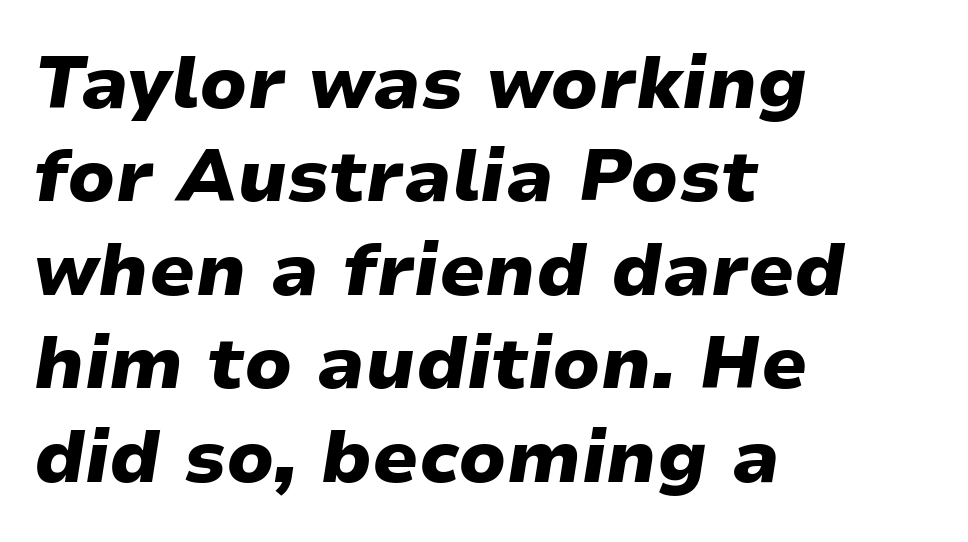
Q: Is the text bold? A: Yes.
Q: Is the text italic (slanted)? A: Yes, it leans right by about 9 degrees.
Q: Is the text underlined? A: No.
Q: How is the paragraph aligned? A: Left-aligned.
Q: Is the spacing between letters normal or unusually wide? A: Normal.
Q: Is the spacing between lines tight, normal or loose? A: Normal.
Q: Width (condensed, normal, or wide)? A: Wide.
Q: Stroke contrast? A: Low.
Q: x-height? A: Medium.
Q: Monospaced? A: No.
